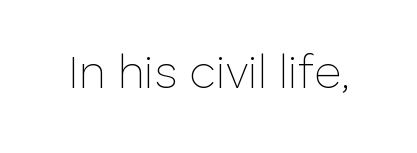
The image shows 46 px thin sans-serif type, upright; set normal letter spacing, not underlined; low stroke contrast and a medium x-height.
